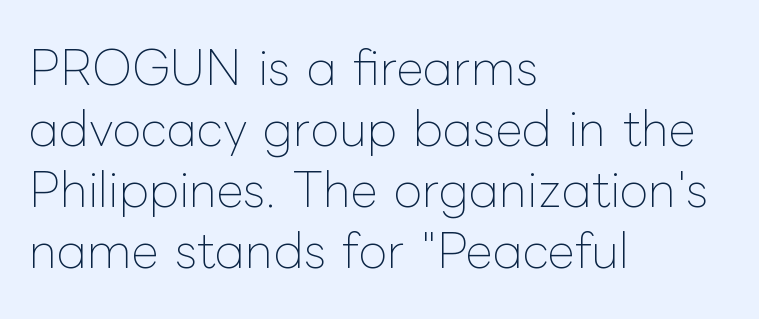
{"italic": "no", "bold": "no", "weight": "thin", "width": "normal", "stroke_contrast": "low", "x_height": "medium", "monospaced": "no", "underline": "no", "align": "left", "line_spacing": "normal", "line_spacing_ratio": 1.3, "letter_spacing": "normal", "letter_spacing_em": 0.0, "glyph_px": 47}
